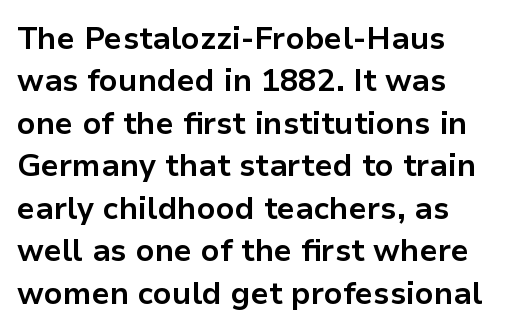
Q: Is the text bold? A: Yes.
Q: Is the text italic (slanted)? A: No, it is upright.
Q: Is the typeface a serif or a sans-serif typeface? A: Sans-serif.
Q: Is the text underlined? A: No.
Q: How is the paragraph aligned? A: Left-aligned.
Q: Is the spacing between letters normal or unusually wide? A: Normal.
Q: Is the spacing between lines tight, normal or loose? A: Normal.
Q: Width (condensed, normal, or wide)? A: Normal.
Q: Stroke contrast? A: Low.
Q: x-height? A: Medium.
Q: Monospaced? A: No.
